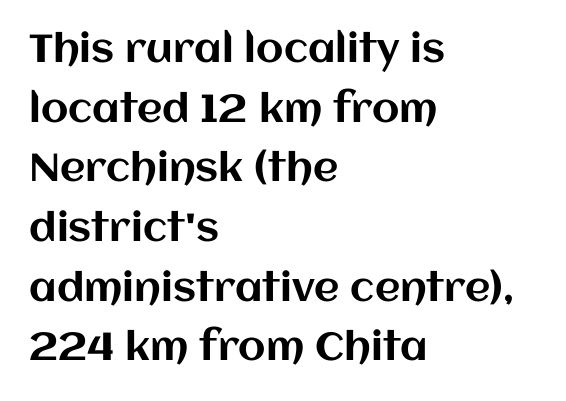
Q: Is the text italic (slanted)? A: No, it is upright.
Q: Is the text underlined? A: No.
Q: How is the paragraph aligned? A: Left-aligned.
Q: Is the spacing between letters normal or unusually wide? A: Normal.
Q: Is the spacing between lines tight, normal or loose? A: Normal.
Q: Width (condensed, normal, or wide)? A: Normal.
Q: Stroke contrast? A: Medium.
Q: x-height? A: Large.
Q: Monospaced? A: No.
